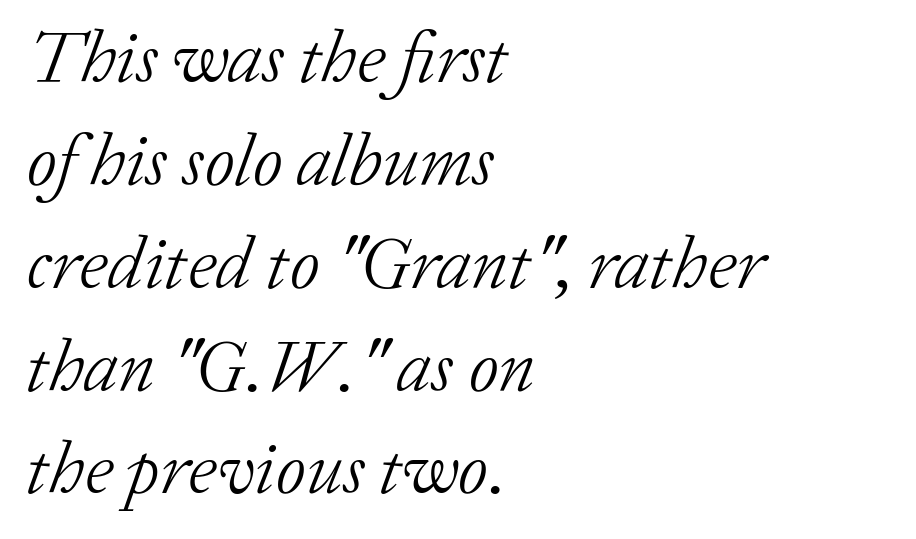
The area under the type is left untouched. Does the type have serifs? Yes, each stem ends in a small foot. Think of a printed novel: that variable character pitch is what you see here. The paragraph shown leans on its left margin.
